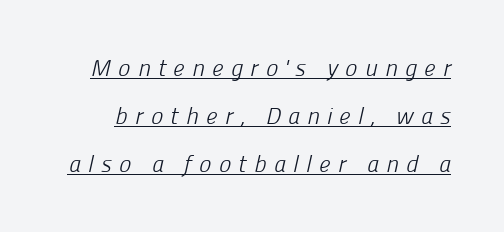
Tracking value appears strongly positive — letters spread wide. A continuous stroke trails under the words, as in a hyperlink. These lines stand farther apart than default settings would place them. Counters stay open thanks to moderate or lighter strokes.
